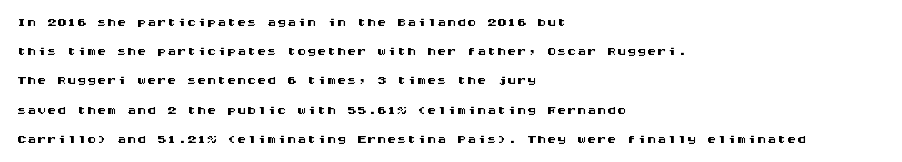
The image shows 20 px text type, upright; set left-aligned, normal line spacing (1.46x), normal letter spacing, not underlined.
